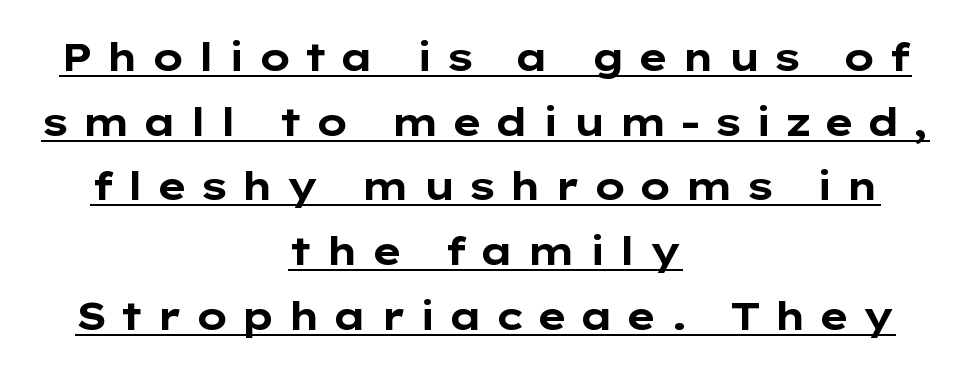
The image shows 39 px bold, wide sans-serif type, upright; set centered, normal line spacing (1.66x), unusually wide letter spacing (+0.3 em), underlined; low stroke contrast and a medium x-height.
